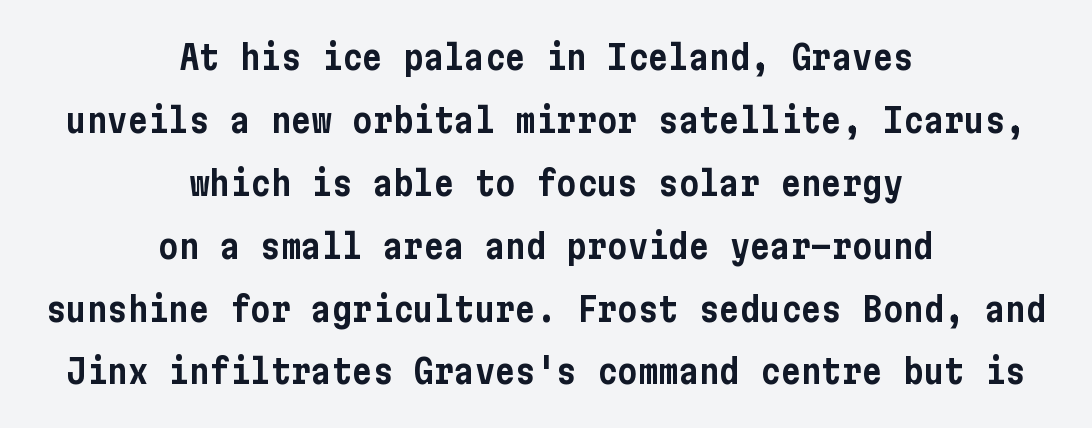
The image shows 34 px condensed sans-serif type, upright; set centered, line spacing 1.85x, normal letter spacing, not underlined; low stroke contrast and a medium x-height.
